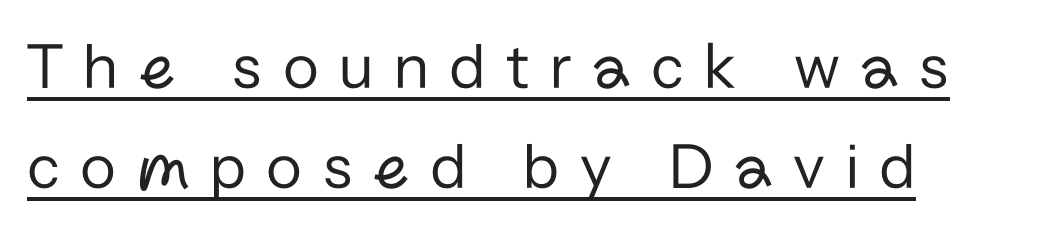
{"serif": "no", "italic": "no", "bold": "no", "weight": "regular", "width": "normal", "stroke_contrast": "low", "x_height": "medium", "monospaced": "no", "underline": "yes", "align": "left", "line_spacing": "normal", "line_spacing_ratio": 1.51, "letter_spacing": "wide", "letter_spacing_em": 0.31, "glyph_px": 66}
